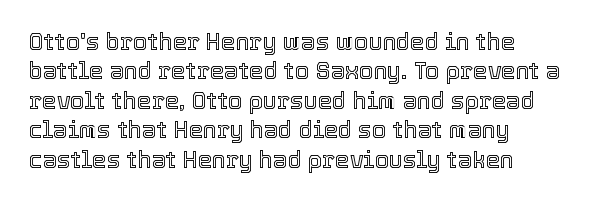
One-word summary of the alignment: left. Posture: vertical. The tracking reads as untouched default to a designer's eye. Each row of text sits above clean, open space. Does the leading feel generous? No, just average.
